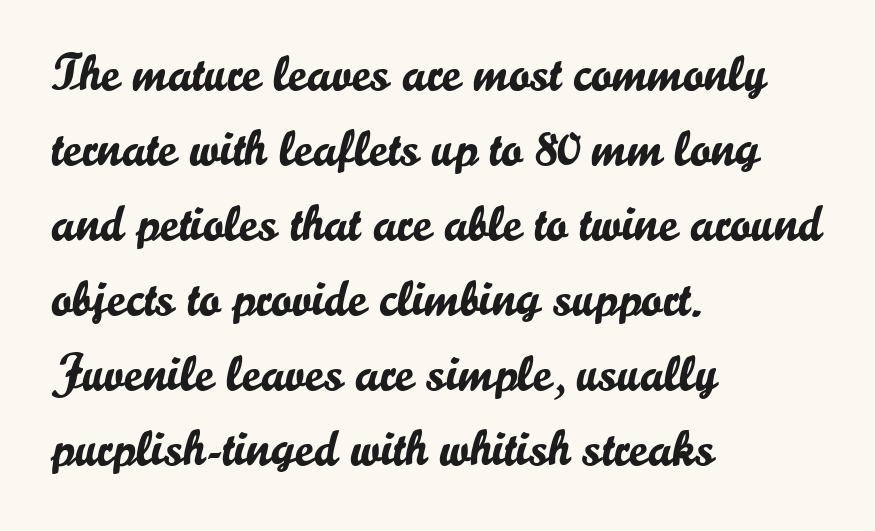
Unlike a traditional serif, this face leaves its strokes unadorned. Whoever set this chose a conventional vertical rhythm. The passage is arranged the way most books set body copy — flush left.
